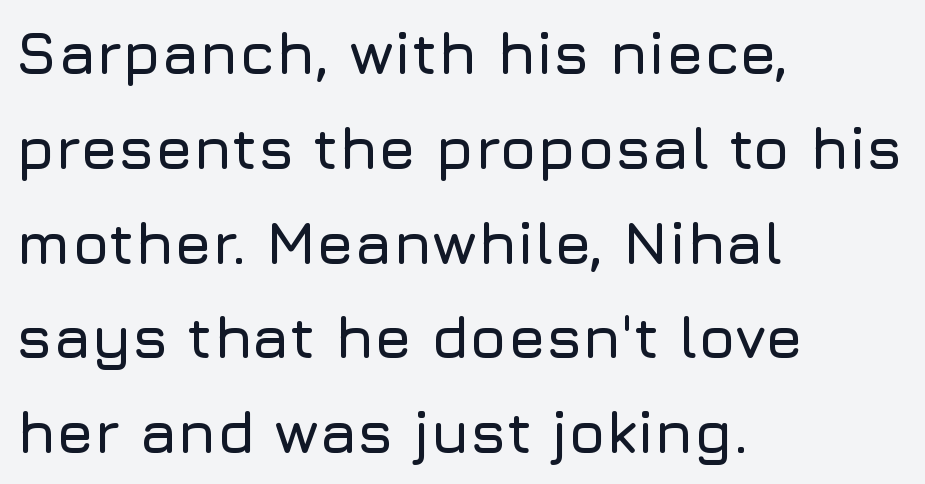
A normal amount of white space separates one row of letters from the next. Plain, unruled lines of type. The letters carry no serifs — their stems end cleanly without finishing strokes. The letters stand upright; this is a roman face.
